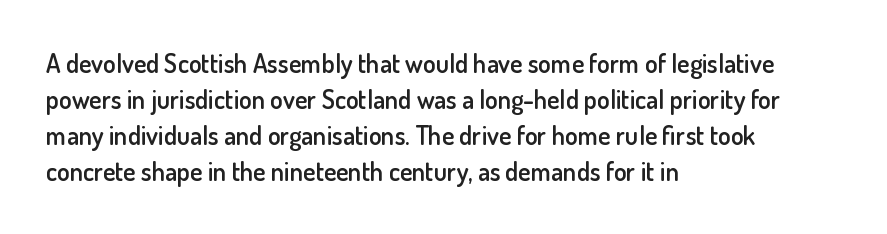
{"italic": "no", "bold": "semi", "underline": "no", "align": "left", "line_spacing": "normal", "line_spacing_ratio": 1.38, "letter_spacing": "normal", "letter_spacing_em": 0.0, "glyph_px": 26}
